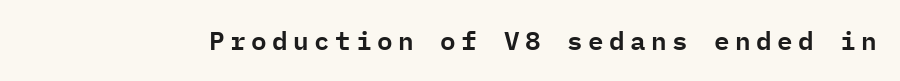
A clean baseline with only descenders dipping below it. Ascenders rise straight up at ninety degrees. The type is letterspaced generously, with wide tracking.
